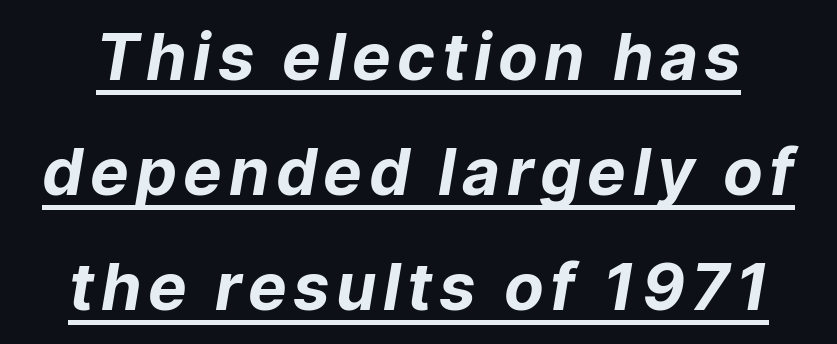
The image shows 65 px bold sans-serif type; set line spacing 1.77x, underlined; low stroke contrast and a medium x-height.
